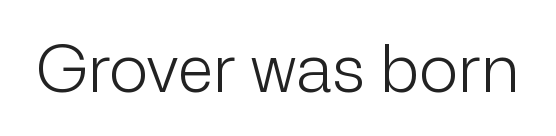
{"serif": "no", "italic": "no", "bold": "no", "weight": "light", "width": "normal", "stroke_contrast": "low", "x_height": "medium", "monospaced": "no", "underline": "no", "letter_spacing": "normal", "letter_spacing_em": 0.0, "glyph_px": 66}
